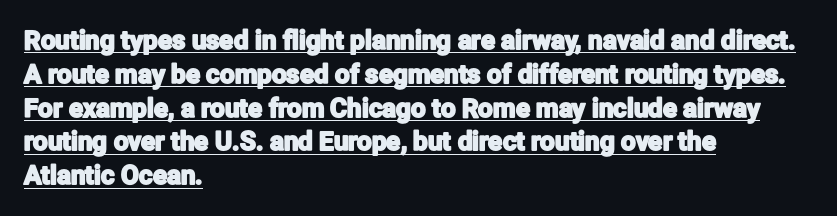
The horizontal fit of the characters is conventional and even. Does a line run under the words? Yes, clearly. What's the leading like? Ordinary, nothing unusual. Where is the straight margin? On the left.
